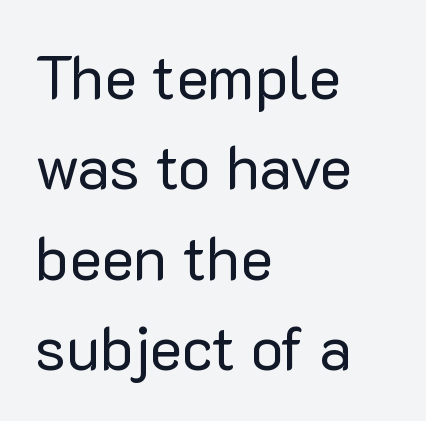
Q: Is the text bold? A: No.
Q: Is the text italic (slanted)? A: No, it is upright.
Q: Is the typeface a serif or a sans-serif typeface? A: Sans-serif.
Q: Is the text underlined? A: No.
Q: How is the paragraph aligned? A: Left-aligned.
Q: Is the spacing between letters normal or unusually wide? A: Normal.
Q: Is the spacing between lines tight, normal or loose? A: Normal.
Q: Width (condensed, normal, or wide)? A: Normal.
Q: Stroke contrast? A: Low.
Q: x-height? A: Medium.
Q: Monospaced? A: No.
